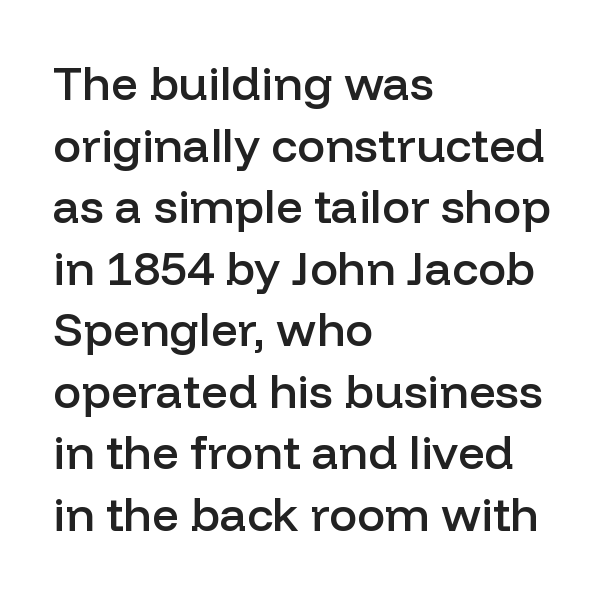
Q: Is the text bold? A: Semi-bold.
Q: Is the text italic (slanted)? A: No, it is upright.
Q: Is the typeface a serif or a sans-serif typeface? A: Sans-serif.
Q: Is the text underlined? A: No.
Q: How is the paragraph aligned? A: Left-aligned.
Q: Is the spacing between letters normal or unusually wide? A: Normal.
Q: Is the spacing between lines tight, normal or loose? A: Normal.
Q: Width (condensed, normal, or wide)? A: Normal.
Q: Stroke contrast? A: Low.
Q: x-height? A: Medium.
Q: Monospaced? A: No.
